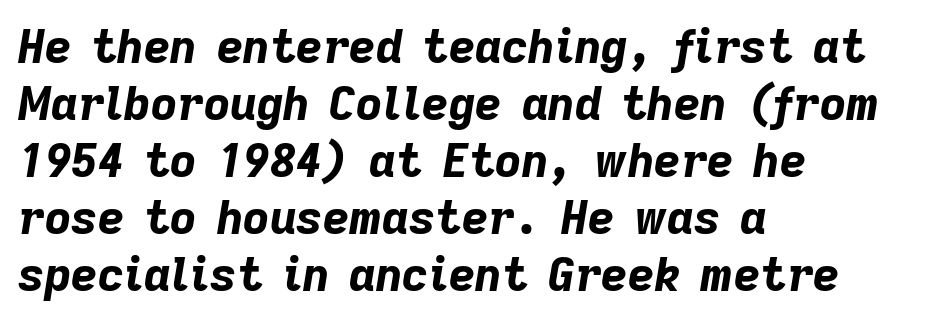
The image shows 46 px bold type, italic (leaning right); set left-aligned, line spacing 1.24x, normal letter spacing, not underlined; low stroke contrast and a medium x-height.
